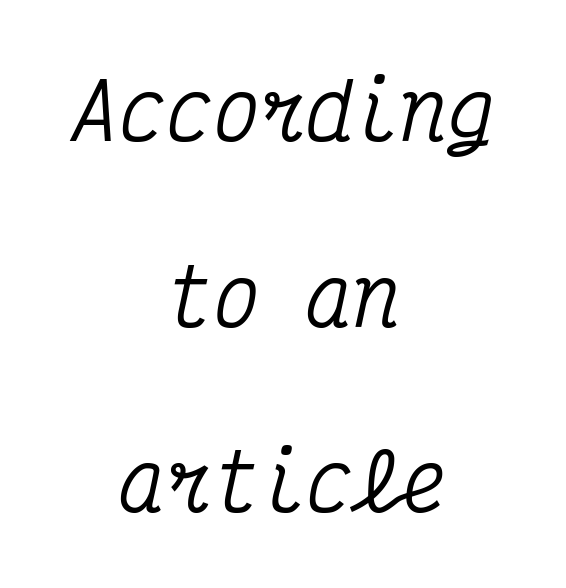
The image shows 78 px condensed serif type, italic (leaning right), monospaced; set centered, loose line spacing (2.38x), normal letter spacing, not underlined; medium stroke contrast and a medium x-height.
